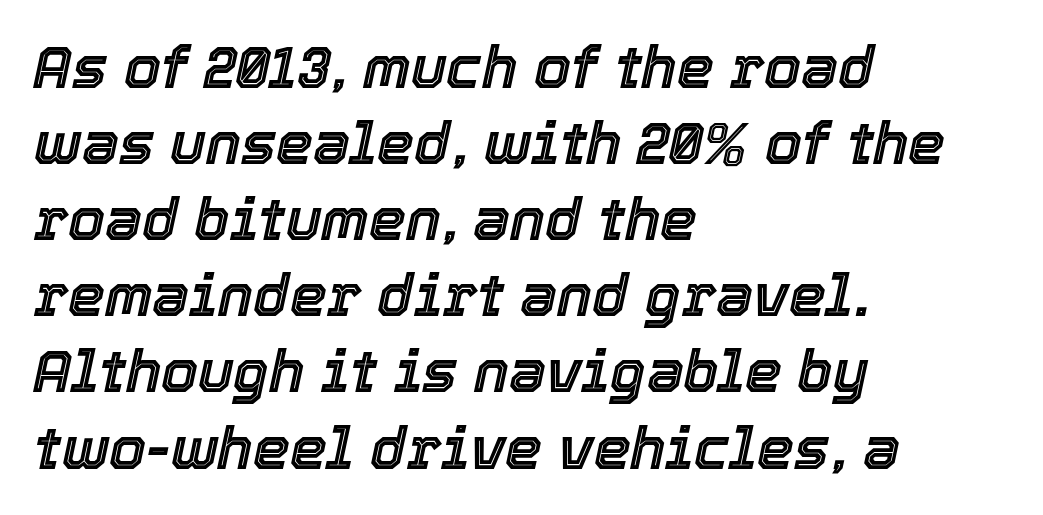
Q: Is the text italic (slanted)? A: Yes, it leans right by about 12 degrees.
Q: Is the text underlined? A: No.
Q: How is the paragraph aligned? A: Left-aligned.
Q: Is the spacing between letters normal or unusually wide? A: Normal.
Q: Is the spacing between lines tight, normal or loose? A: Normal.
Q: Width (condensed, normal, or wide)? A: Normal.
Q: x-height? A: Medium.
Q: Monospaced? A: No.
